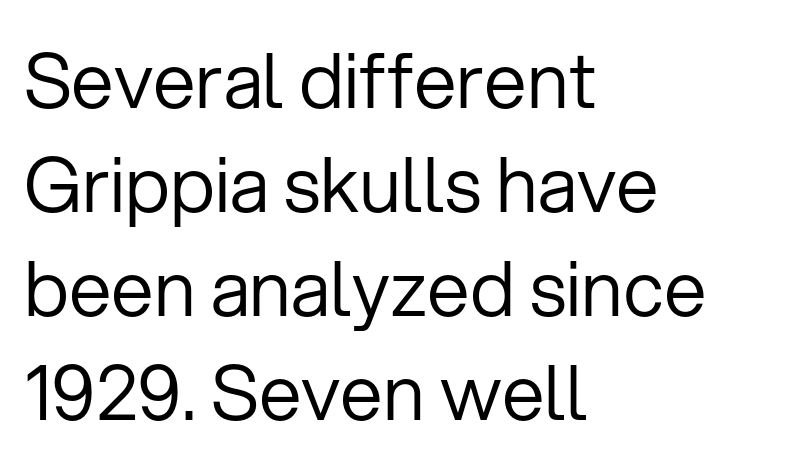
Q: Is the text bold? A: No.
Q: Is the text italic (slanted)? A: No, it is upright.
Q: Is the typeface a serif or a sans-serif typeface? A: Sans-serif.
Q: Is the text underlined? A: No.
Q: How is the paragraph aligned? A: Left-aligned.
Q: Is the spacing between letters normal or unusually wide? A: Normal.
Q: Is the spacing between lines tight, normal or loose? A: Normal.
Q: Width (condensed, normal, or wide)? A: Normal.
Q: Stroke contrast? A: Low.
Q: x-height? A: Medium.
Q: Monospaced? A: No.
